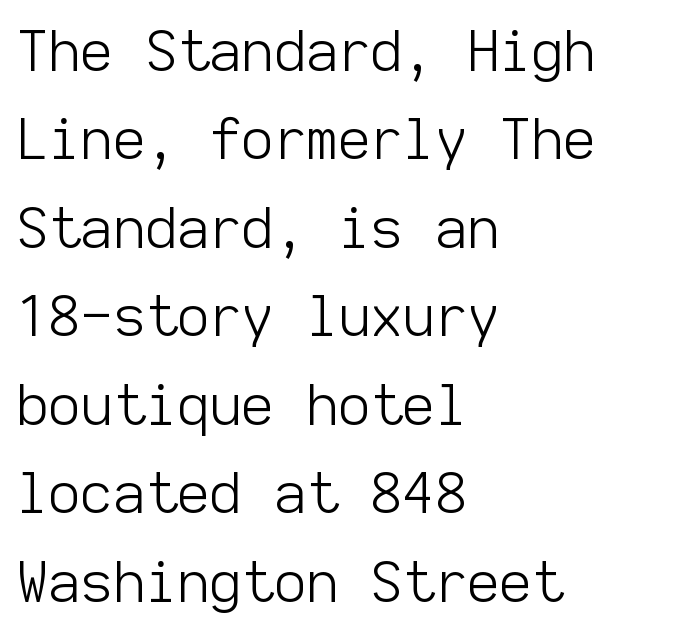
Honestly, there is no underline to notice here at all. Evenly set lines give the paragraph a standard silhouette. Regarding serifs, this sample does without them. If you drew a ruler down the left edge, every line would touch it. Is the letter spacing exaggerated? No — it looks like the ordinary default. Stems here are at most as thick as an everyday book face.
